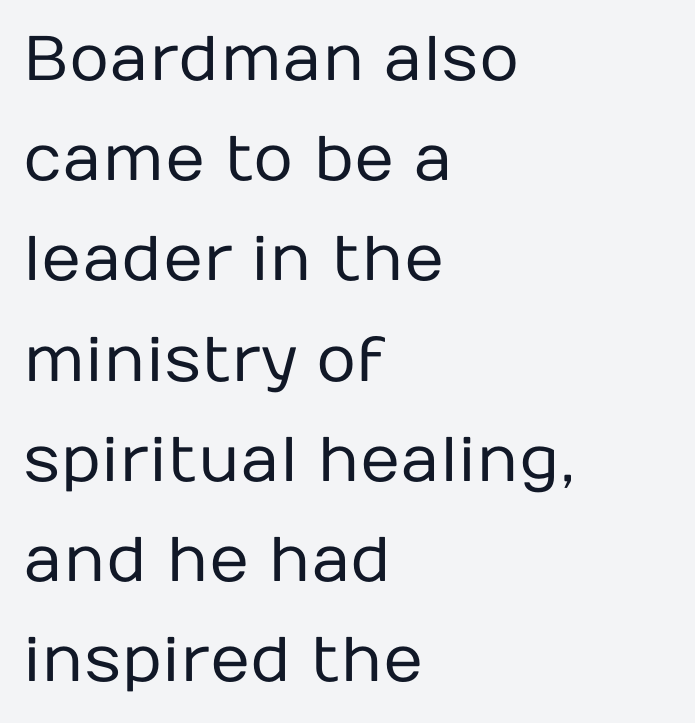
{"serif": "no", "italic": "no", "bold": "no", "weight": "regular", "width": "normal", "stroke_contrast": "low", "x_height": "medium", "monospaced": "no", "underline": "no", "align": "left", "line_spacing": "normal", "line_spacing_ratio": 1.59, "letter_spacing": "normal", "letter_spacing_em": 0.0, "glyph_px": 63}
